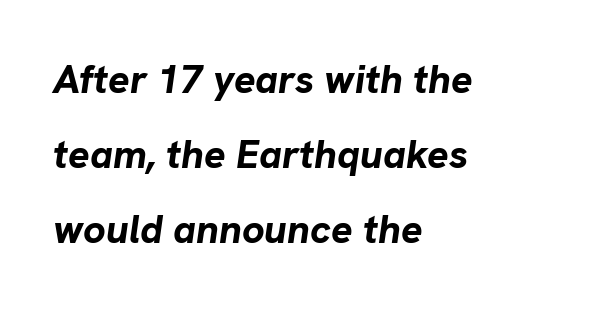
Q: Is the text bold? A: Yes.
Q: Is the text italic (slanted)? A: Yes, it leans right by about 8 degrees.
Q: Is the text underlined? A: No.
Q: How is the paragraph aligned? A: Left-aligned.
Q: Is the spacing between letters normal or unusually wide? A: Normal.
Q: Width (condensed, normal, or wide)? A: Normal.
Q: Stroke contrast? A: Low.
Q: x-height? A: Medium.
Q: Monospaced? A: No.
